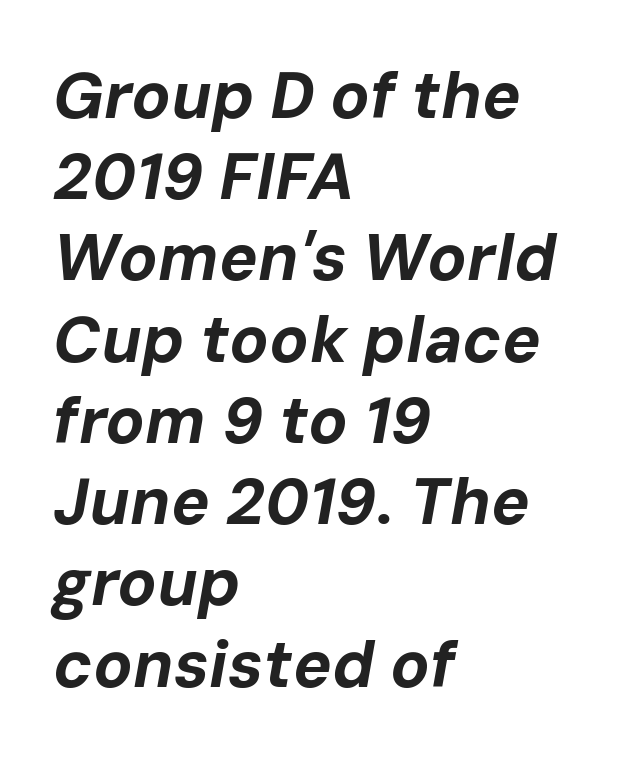
{"italic": "yes", "lean": "right", "slant_degrees": 10, "bold": "yes", "weight": "bold", "width": "normal", "stroke_contrast": "low", "x_height": "medium", "monospaced": "no", "underline": "no", "align": "left", "line_spacing": "normal", "line_spacing_ratio": 1.25, "letter_spacing": "normal", "letter_spacing_em": 0.0, "glyph_px": 65}
